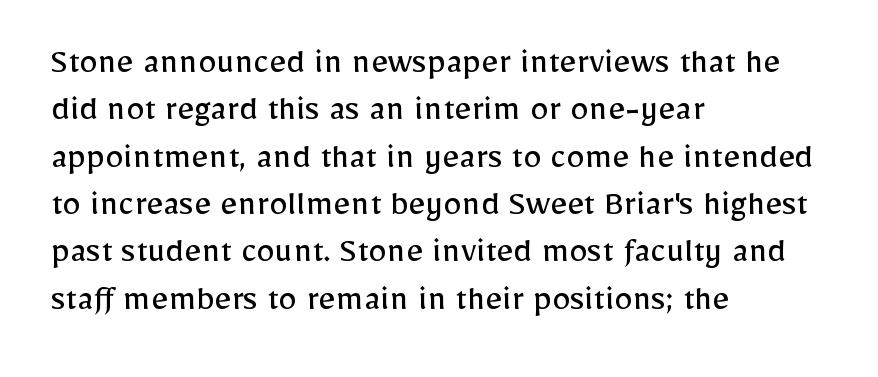
The image shows 37 px regular-weight sans-serif type, upright; set left-aligned, normal line spacing (1.28x), normal letter spacing, not underlined; low stroke contrast and a medium x-height.
